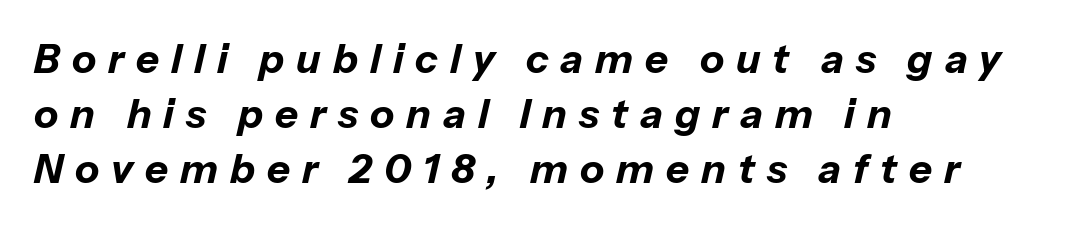
{"italic": "yes", "lean": "right", "slant_degrees": 13, "bold": "yes", "weight": "bold", "width": "normal", "stroke_contrast": "low", "x_height": "medium", "monospaced": "no", "underline": "no", "align": "left", "line_spacing": "normal", "line_spacing_ratio": 1.37, "letter_spacing": "wide", "letter_spacing_em": 0.3, "glyph_px": 40}
